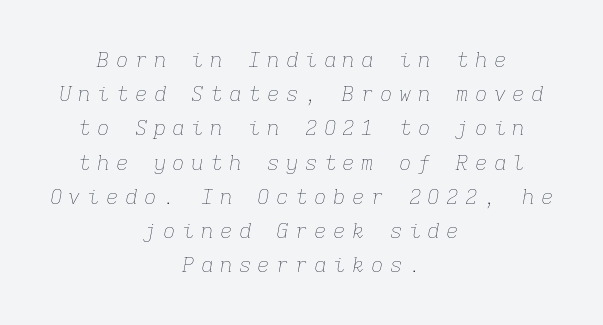
Q: Is the text bold? A: No.
Q: Is the text italic (slanted)? A: Yes, it leans right by about 9 degrees.
Q: Is the text underlined? A: No.
Q: How is the paragraph aligned? A: Centered.
Q: Is the spacing between letters normal or unusually wide? A: Unusually wide.
Q: Is the spacing between lines tight, normal or loose? A: Normal.
